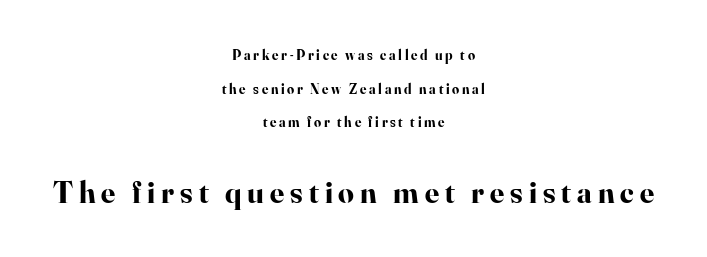
The image shows 31 px bold serif type, upright; set centered, loose line spacing (2.4x), not underlined; the second (bottom) block is 2.21x larger; high stroke contrast and a small x-height.
